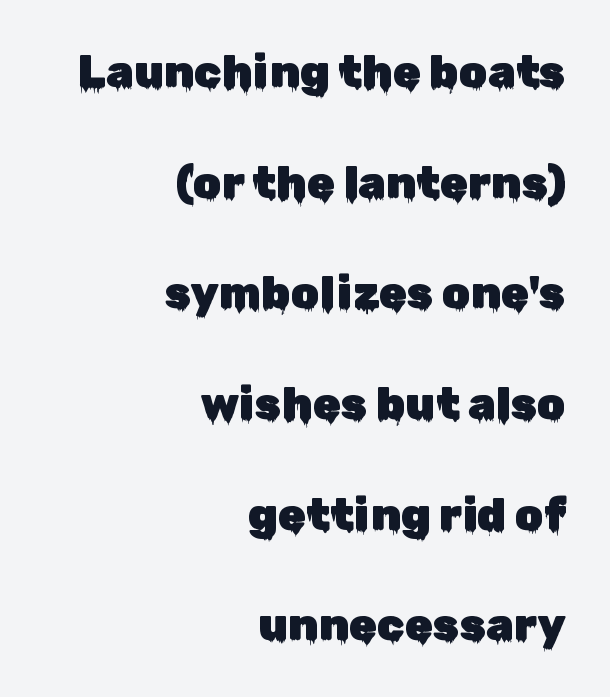
{"serif": "no", "italic": "no", "width": "normal", "stroke_contrast": "low", "x_height": "medium", "monospaced": "no", "underline": "no", "align": "right", "line_spacing": "loose", "line_spacing_ratio": 2.46, "letter_spacing": "normal", "letter_spacing_em": 0.0, "glyph_px": 45}
